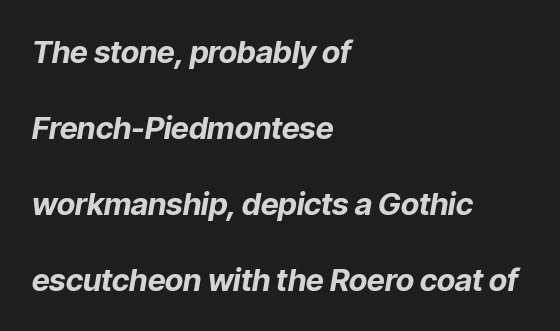
{"italic": "yes", "lean": "right", "slant_degrees": 9, "bold": "yes", "weight": "bold", "width": "normal", "stroke_contrast": "low", "x_height": "medium", "monospaced": "no", "underline": "no", "align": "left", "line_spacing": "loose", "line_spacing_ratio": 2.45, "letter_spacing": "normal", "letter_spacing_em": 0.0, "glyph_px": 31}
